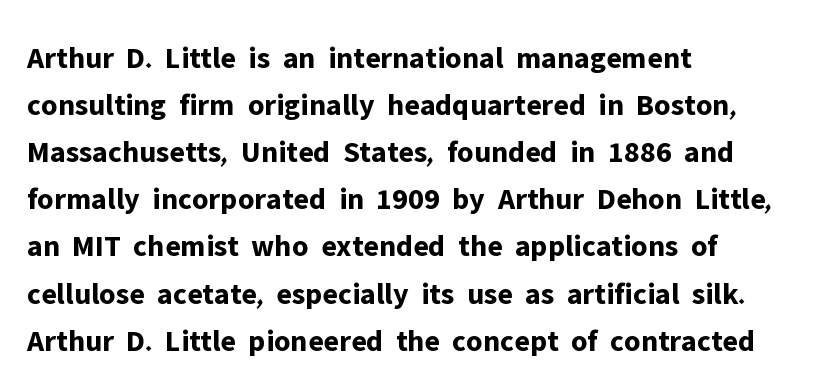
Q: Is the text bold? A: Yes.
Q: Is the text italic (slanted)? A: No, it is upright.
Q: Is the typeface a serif or a sans-serif typeface? A: Sans-serif.
Q: Is the text underlined? A: No.
Q: How is the paragraph aligned? A: Left-aligned.
Q: Is the spacing between letters normal or unusually wide? A: Normal.
Q: Is the spacing between lines tight, normal or loose? A: Normal.
Q: Width (condensed, normal, or wide)? A: Normal.
Q: Stroke contrast? A: Low.
Q: x-height? A: Medium.
Q: Monospaced? A: No.
